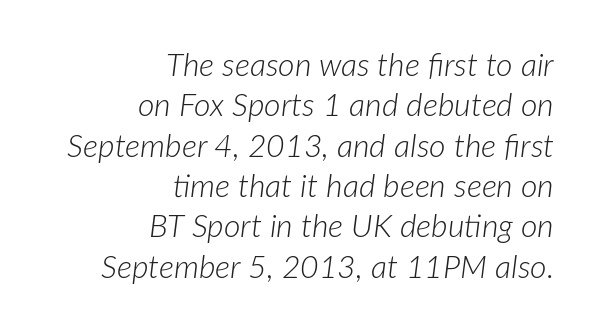
{"italic": "yes", "lean": "right", "slant_degrees": 7, "bold": "no", "weight": "light", "width": "normal", "stroke_contrast": "low", "x_height": "medium", "monospaced": "no", "underline": "no", "align": "right", "line_spacing": "normal", "line_spacing_ratio": 1.26, "letter_spacing": "normal", "letter_spacing_em": 0.0, "glyph_px": 32}
